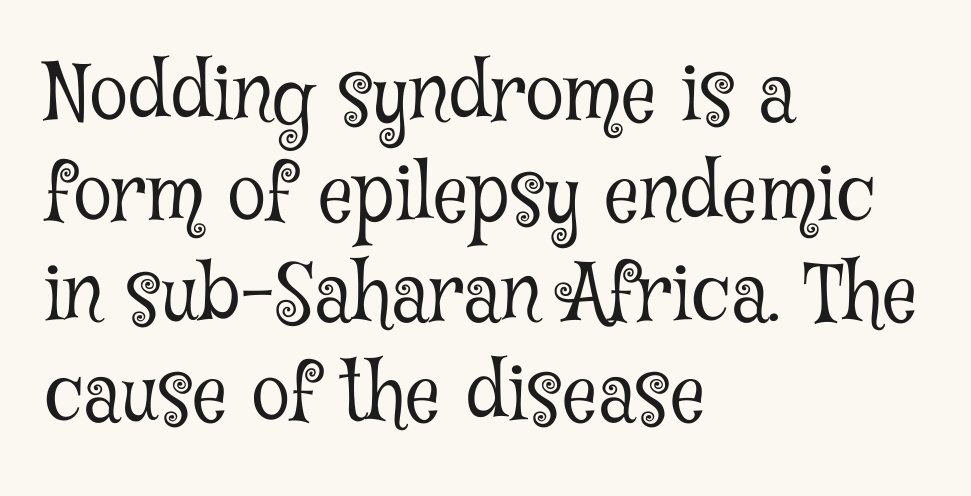
Q: Is the text bold? A: No.
Q: Is the text italic (slanted)? A: No, it is upright.
Q: Is the typeface a serif or a sans-serif typeface? A: Serif.
Q: Is the text underlined? A: No.
Q: How is the paragraph aligned? A: Left-aligned.
Q: Is the spacing between letters normal or unusually wide? A: Normal.
Q: Is the spacing between lines tight, normal or loose? A: Normal.
Q: Width (condensed, normal, or wide)? A: Condensed.
Q: Stroke contrast? A: Low.
Q: x-height? A: Medium.
Q: Monospaced? A: No.
